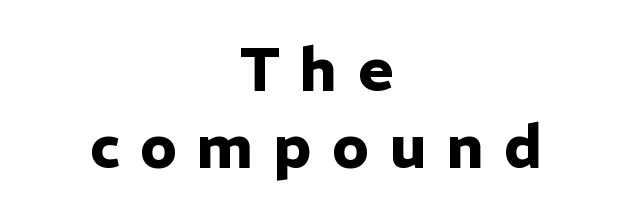
{"serif": "no", "italic": "no", "bold": "yes", "weight": "heavy", "width": "normal", "stroke_contrast": "low", "x_height": "medium", "monospaced": "no", "underline": "no", "align": "center", "line_spacing": "normal", "line_spacing_ratio": 1.28, "letter_spacing": "wide", "letter_spacing_em": 0.34, "glyph_px": 60}
